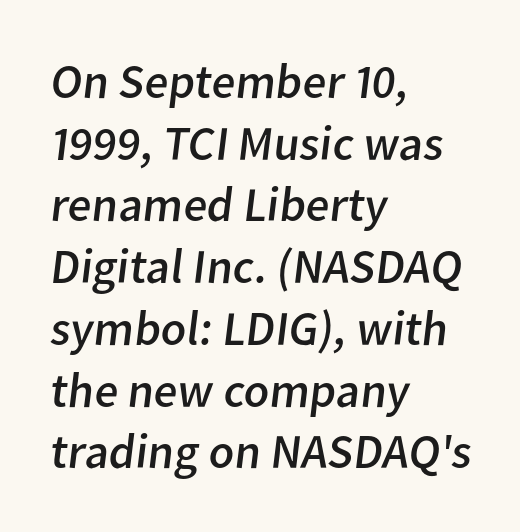
Q: Is the text bold? A: No.
Q: Is the typeface a serif or a sans-serif typeface? A: Sans-serif.
Q: Is the text underlined? A: No.
Q: How is the paragraph aligned? A: Left-aligned.
Q: Is the spacing between letters normal or unusually wide? A: Normal.
Q: Is the spacing between lines tight, normal or loose? A: Normal.
Q: Width (condensed, normal, or wide)? A: Normal.
Q: Stroke contrast? A: Low.
Q: x-height? A: Medium.
Q: Monospaced? A: No.
